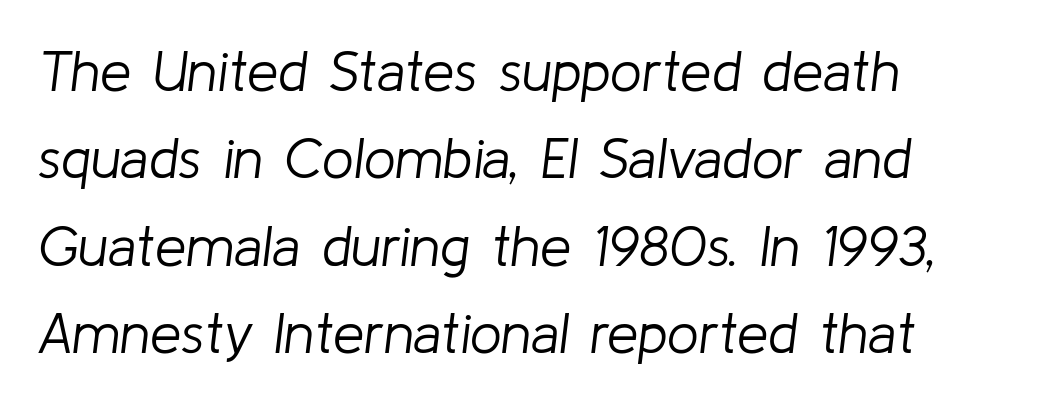
The typeface has the unassuming heft of standard copy or less. Clear beneath every line of the passage. If you drew a line through each stem, it would be angled. A typesetter would call this proportional, since set widths differ per character. Regarding leading, the lines here are spaced in the standard way.
